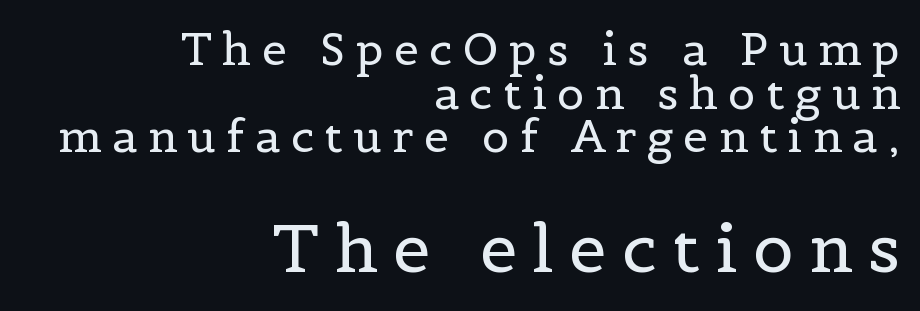
The type is letterspaced generously, with wide tracking. This sample has the flowing, uneven cadence of proportional lettering. Horizontally, the lines are justified to the trailing edge only. Weight: in the light-to-regular range. Lines of text with bare space underneath.
